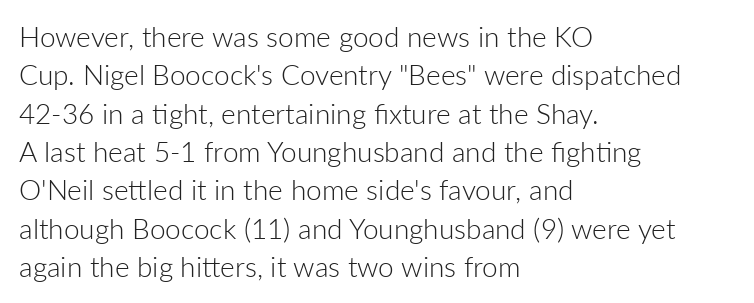
The image shows 28 px light sans-serif type, upright; set left-aligned, normal line spacing (1.37x), normal letter spacing, not underlined; low stroke contrast and a medium x-height.
